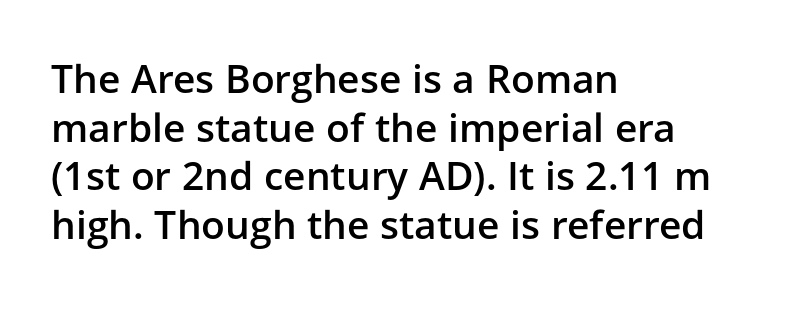
Decoration check: the copy has no underline. You can tell from the bare stems that sans-serif type was used. Typesetter's note: demi weight, one step under bold. It's the straight-up-and-down kind of type. The rendering anchors every line to the left-hand side.
